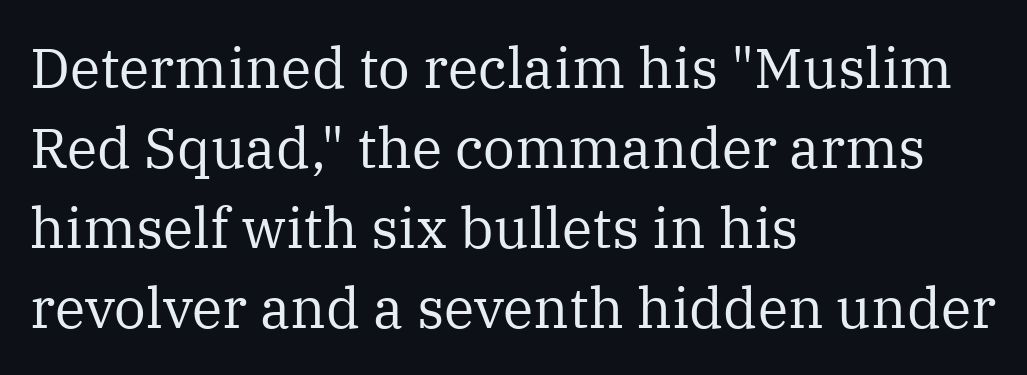
Q: Is the text bold? A: No.
Q: Is the text italic (slanted)? A: No, it is upright.
Q: Is the typeface a serif or a sans-serif typeface? A: Serif.
Q: Is the text underlined? A: No.
Q: How is the paragraph aligned? A: Left-aligned.
Q: Is the spacing between letters normal or unusually wide? A: Normal.
Q: Is the spacing between lines tight, normal or loose? A: Normal.
Q: Width (condensed, normal, or wide)? A: Normal.
Q: Stroke contrast? A: Medium.
Q: x-height? A: Medium.
Q: Monospaced? A: No.
